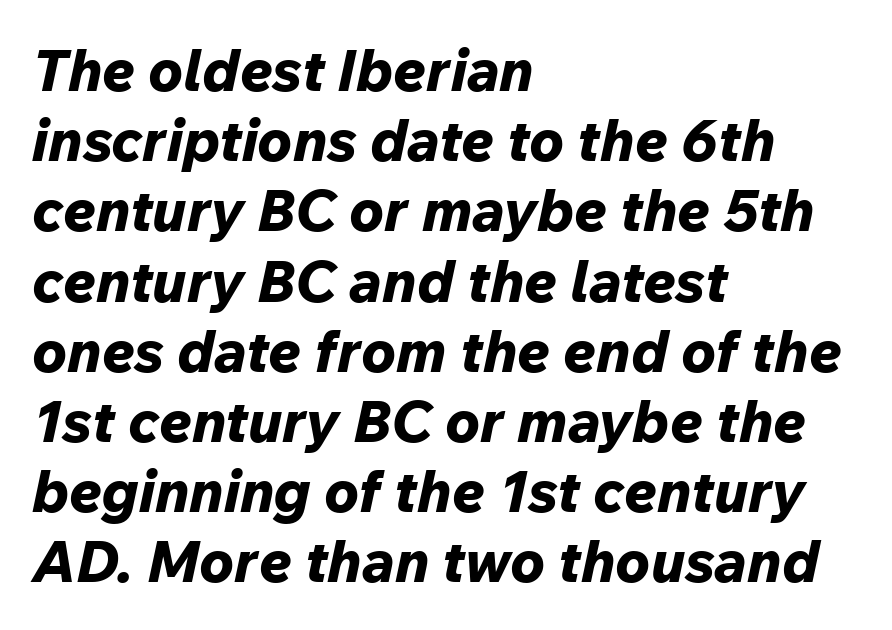
The image shows 58 px bold type, italic (leaning right); set left-aligned, line spacing 1.21x, normal letter spacing, not underlined; low stroke contrast and a medium x-height.
